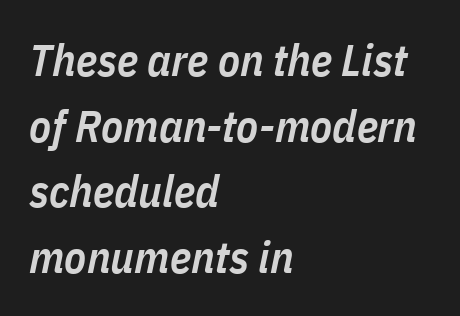
{"italic": "yes", "lean": "right", "slant_degrees": 11, "bold": "semi", "weight": "semibold", "width": "condensed", "stroke_contrast": "low", "x_height": "medium", "monospaced": "no", "underline": "no", "align": "left", "line_spacing": "normal", "line_spacing_ratio": 1.46, "letter_spacing": "normal", "letter_spacing_em": 0.0, "glyph_px": 45}
